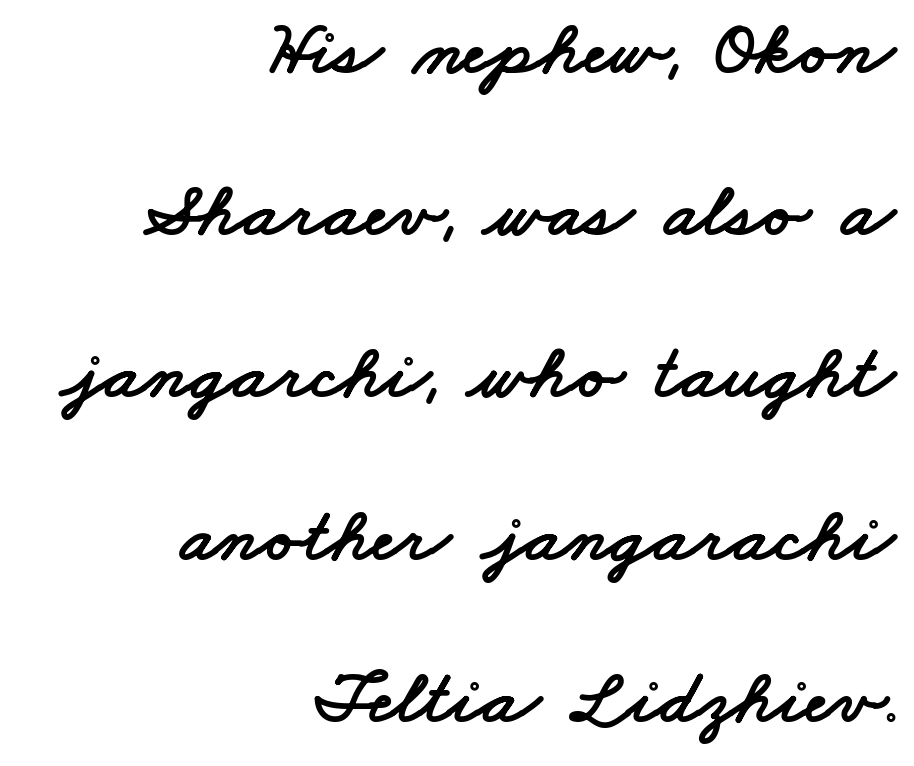
Q: Is the typeface a serif or a sans-serif typeface? A: Sans-serif.
Q: Is the text underlined? A: No.
Q: How is the paragraph aligned? A: Right-aligned.
Q: Is the spacing between letters normal or unusually wide? A: Normal.
Q: Is the spacing between lines tight, normal or loose? A: Loose.
Q: Width (condensed, normal, or wide)? A: Wide.
Q: Stroke contrast? A: Low.
Q: x-height? A: Small.
Q: Monospaced? A: No.
